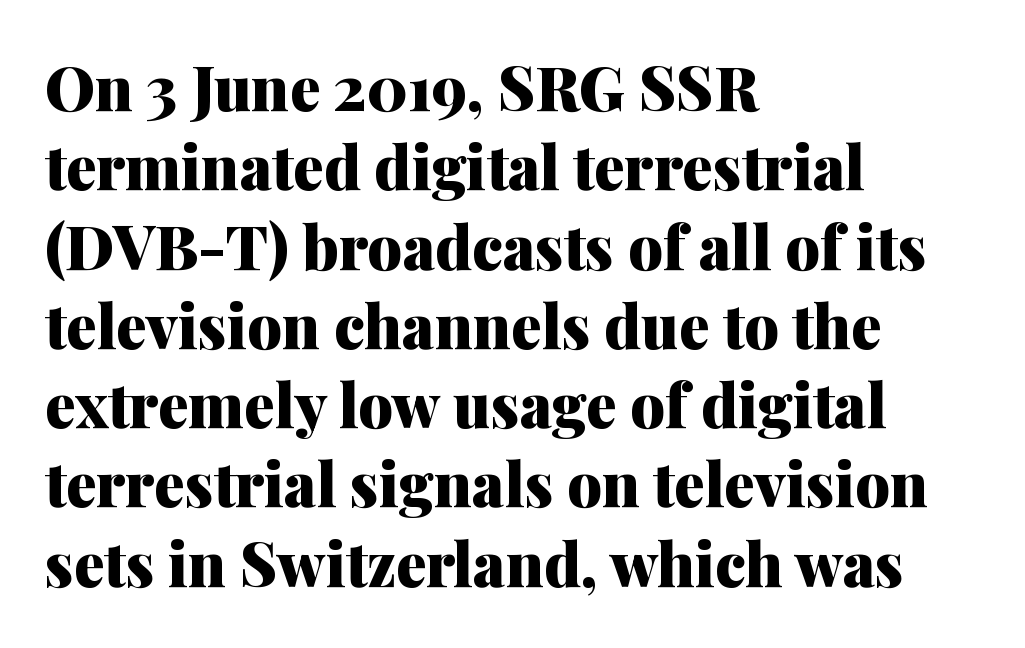
{"serif": "yes", "italic": "no", "bold": "yes", "weight": "heavy", "width": "normal", "stroke_contrast": "medium", "x_height": "medium", "monospaced": "no", "underline": "no", "align": "left", "line_spacing": "normal", "line_spacing_ratio": 1.3, "letter_spacing": "normal", "letter_spacing_em": 0.0, "glyph_px": 61}
